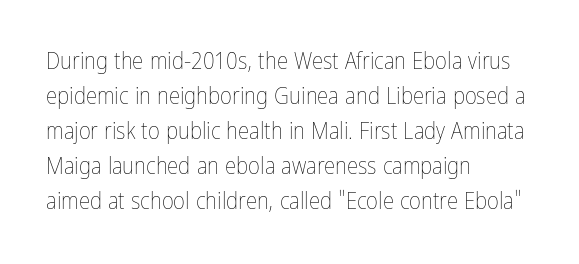
Weight: not bold — regular or lighter. The typesetter chose a ragged-right arrangement here. Each new line begins a customary step beneath the previous one. You could call the tracking neutral — neither tight nor loose. Only glyphs here, with clear space below each row. You can tell it's not italic because the verticals are truly vertical.
